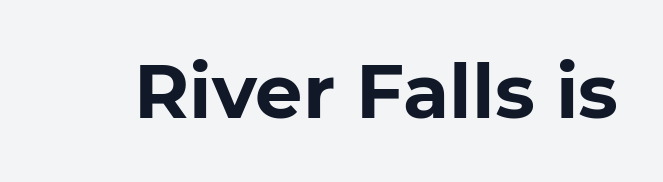
The image shows 75 px bold sans-serif type; set normal letter spacing, not underlined; low stroke contrast and a medium x-height.
